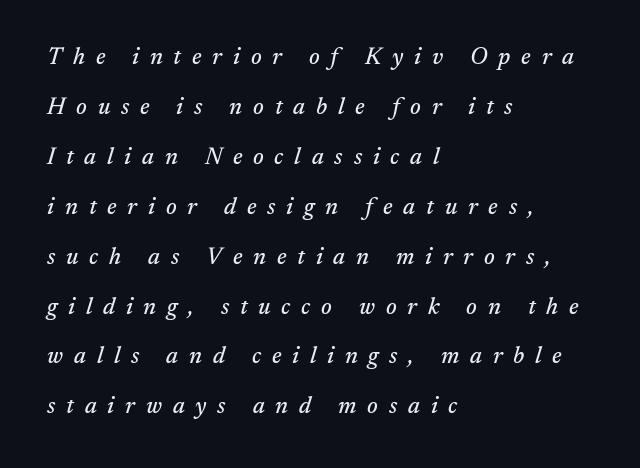
Q: Is the text italic (slanted)? A: Yes, it leans right by about 17 degrees.
Q: Is the text underlined? A: No.
Q: How is the paragraph aligned? A: Left-aligned.
Q: Is the spacing between letters normal or unusually wide? A: Unusually wide.
Q: Is the spacing between lines tight, normal or loose? A: Loose.
